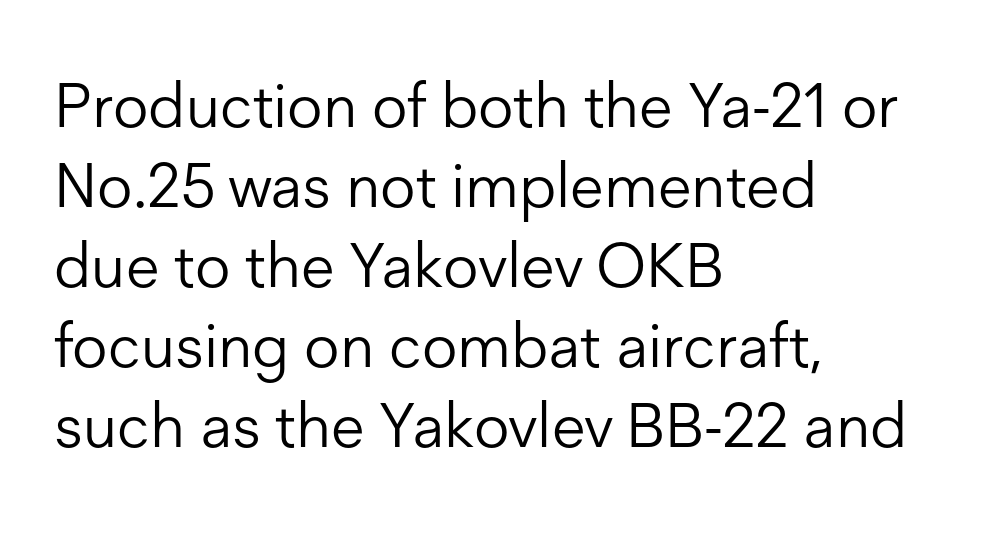
Q: Is the text bold? A: No.
Q: Is the text italic (slanted)? A: No, it is upright.
Q: Is the typeface a serif or a sans-serif typeface? A: Sans-serif.
Q: Is the text underlined? A: No.
Q: How is the paragraph aligned? A: Left-aligned.
Q: Is the spacing between letters normal or unusually wide? A: Normal.
Q: Is the spacing between lines tight, normal or loose? A: Normal.
Q: Width (condensed, normal, or wide)? A: Normal.
Q: Stroke contrast? A: Low.
Q: x-height? A: Medium.
Q: Monospaced? A: No.
